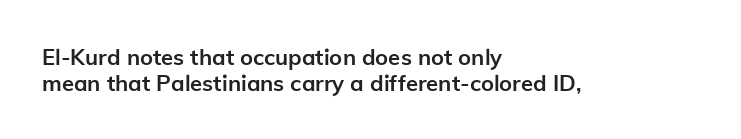
The image shows 22 px bold type, upright; set left-aligned, line spacing 1.16x, normal letter spacing, not underlined.
